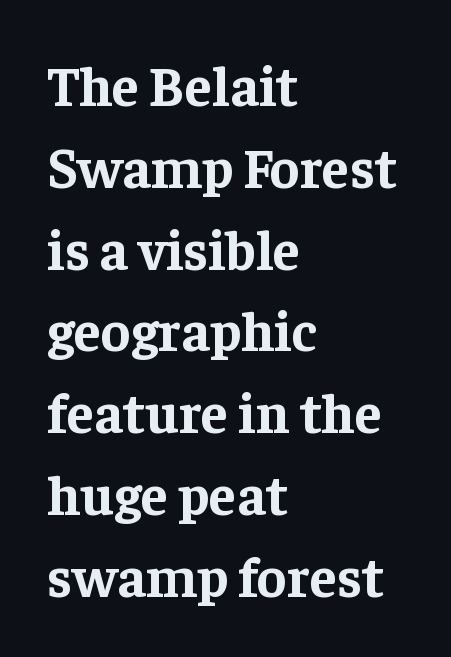
The image shows 56 px bold serif type, upright; set left-aligned, normal line spacing (1.46x), normal letter spacing, not underlined; low stroke contrast and a medium x-height.
